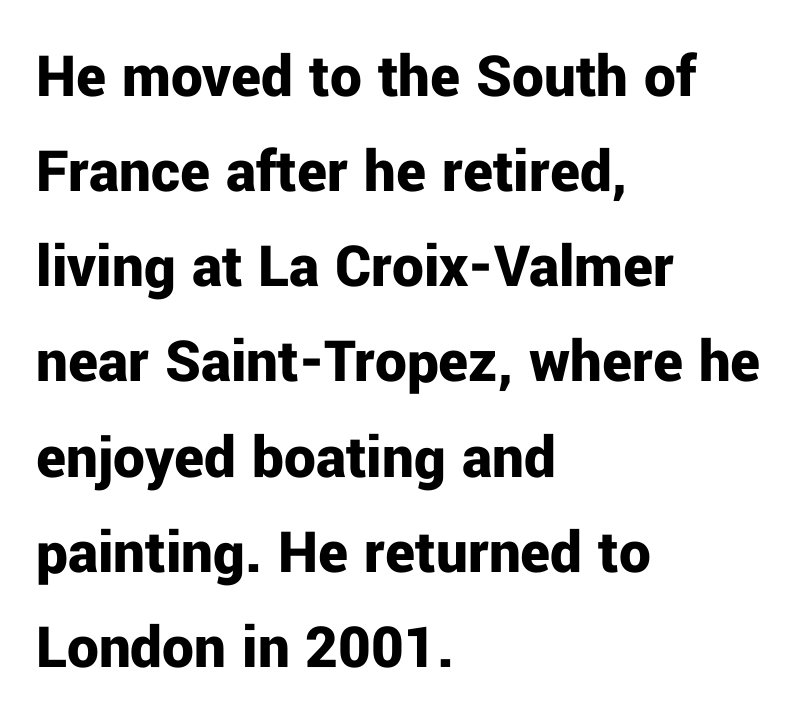
{"serif": "no", "italic": "no", "bold": "yes", "weight": "bold", "width": "normal", "stroke_contrast": "low", "x_height": "medium", "monospaced": "no", "underline": "no", "align": "left", "line_spacing": "normal", "line_spacing_ratio": 1.51, "letter_spacing": "normal", "letter_spacing_em": 0.0, "glyph_px": 63}
